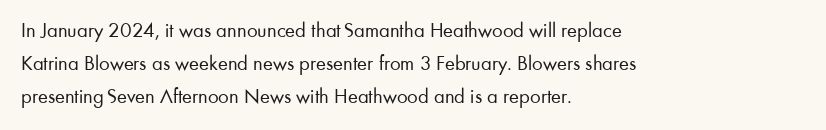
Upright lettering throughout. The rows are spaced the way most documents space them. These lines stack with their left ends in a neat column. The space beneath each line is pristine and unruled. This sample uses plain, unmodified letter spacing. Stem width sits at or under what a default text font uses.
